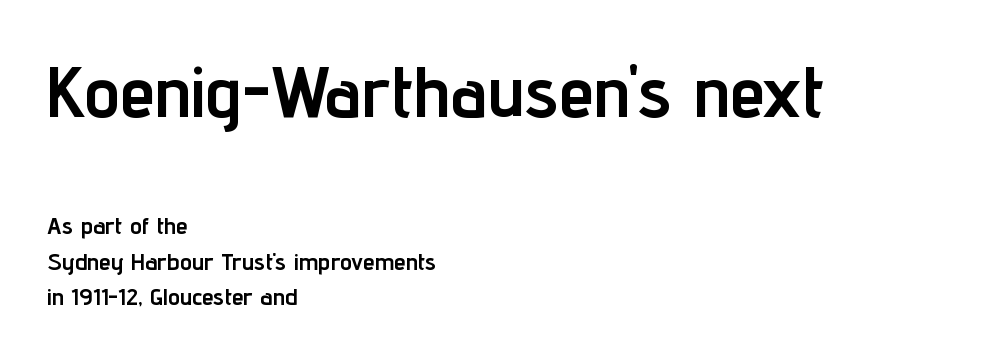
The baseline area is clear. This rendering leaves character spacing at its baseline value. Classification — sans serif. Note the varied advance widths — an 'i' is clearly narrower than an 'm'. Tall strokes in this sample are plumb rather than angled. The rendering shrinks the type as you move from the upper chunk to the lower.
